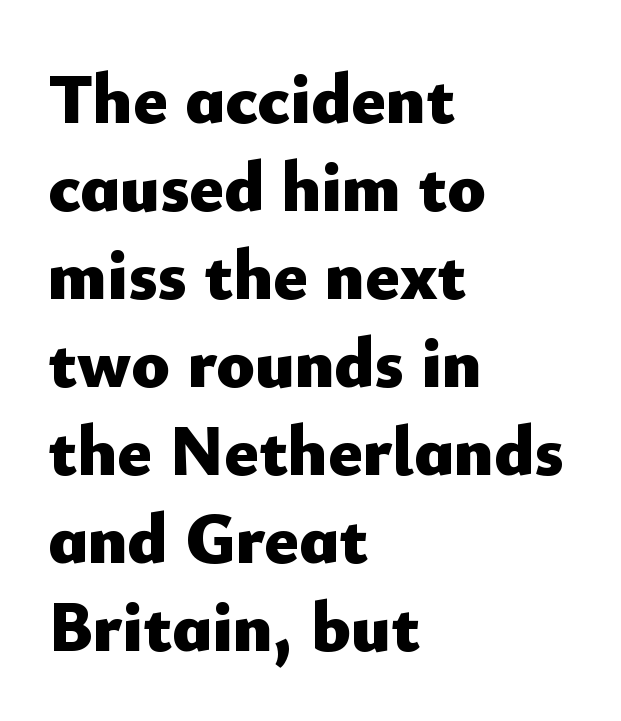
Q: Is the text bold? A: Yes.
Q: Is the text italic (slanted)? A: No, it is upright.
Q: Is the typeface a serif or a sans-serif typeface? A: Sans-serif.
Q: Is the text underlined? A: No.
Q: How is the paragraph aligned? A: Left-aligned.
Q: Is the spacing between letters normal or unusually wide? A: Normal.
Q: Width (condensed, normal, or wide)? A: Normal.
Q: Stroke contrast? A: Low.
Q: x-height? A: Small.
Q: Monospaced? A: No.
